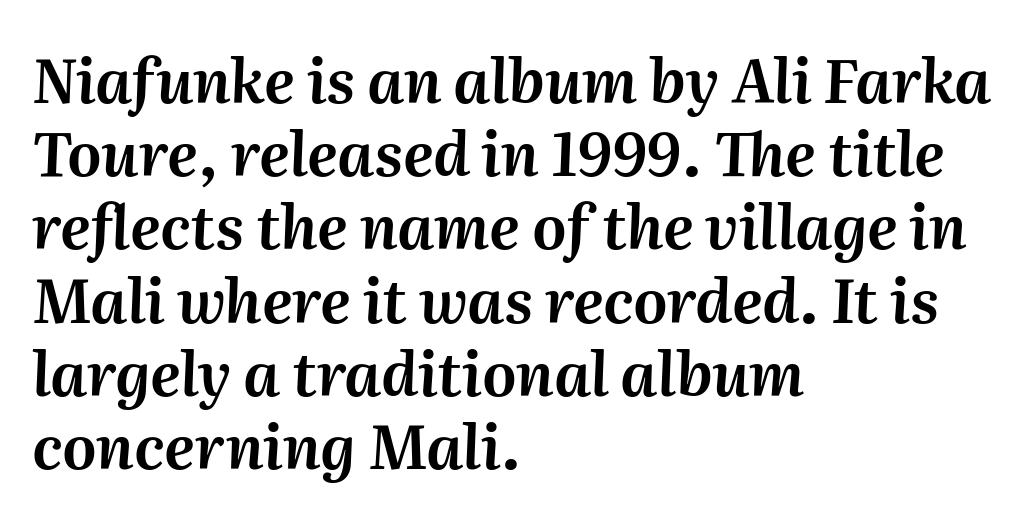
Q: Is the text italic (slanted)? A: Yes, it leans right by about 2 degrees.
Q: Is the text underlined? A: No.
Q: How is the paragraph aligned? A: Left-aligned.
Q: Is the spacing between letters normal or unusually wide? A: Normal.
Q: Width (condensed, normal, or wide)? A: Normal.
Q: Stroke contrast? A: Medium.
Q: x-height? A: Medium.
Q: Monospaced? A: No.
